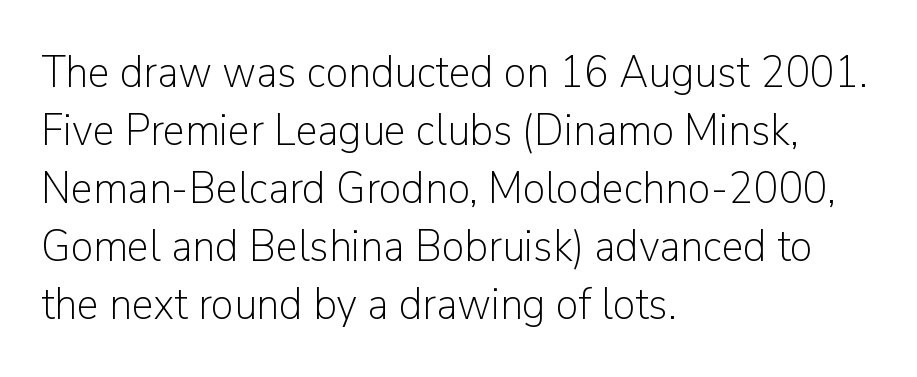
Upright lettering throughout. The face used here is a sans, in the tradition of grotesques and geometrics. A classic flush-left, rag-right setting is used for this passage. Heft: none added — not bold. The foot of each line stays bare and open. Character widths vary here, with narrow letters taking less room than wide ones.
